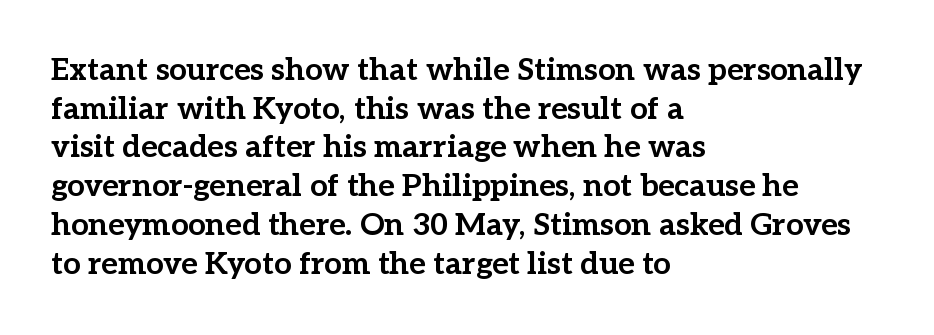
The image shows 31 px bold serif type, upright; set left-aligned, normal line spacing (1.25x), normal letter spacing, not underlined; low stroke contrast and a medium x-height.
